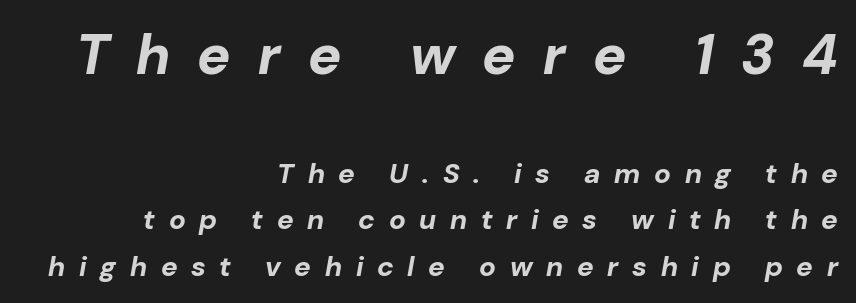
The image shows 56 px bold type, italic (leaning right); set right-aligned, normal line spacing (1.65x), unusually wide letter spacing (+0.49 em), not underlined; the first (top) block is 2.0x larger; low stroke contrast and a medium x-height.
